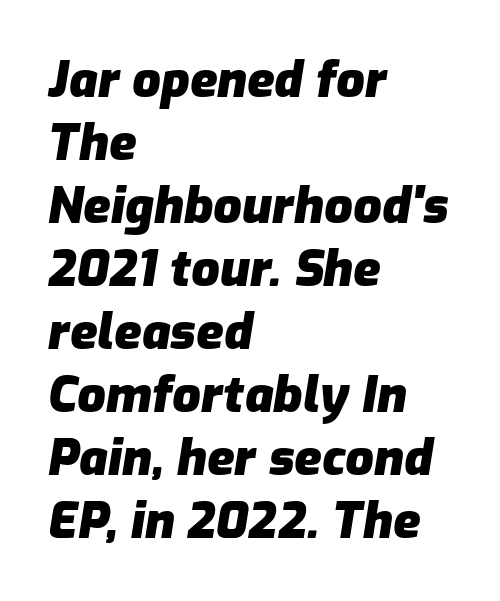
The image shows 50 px heavy type, italic (leaning right); set left-aligned, normal line spacing (1.26x), normal letter spacing, not underlined; low stroke contrast and a medium x-height.
